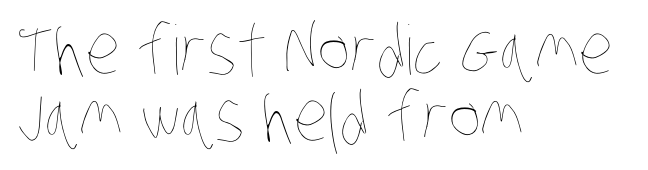
{"bold": "no", "weight": "thin", "width": "condensed", "stroke_contrast": "low", "x_height": "large", "monospaced": "no", "underline": "no", "align": "left", "line_spacing": "tight", "line_spacing_ratio": 0.98, "letter_spacing": "normal", "letter_spacing_em": 0.0, "glyph_px": 68}
